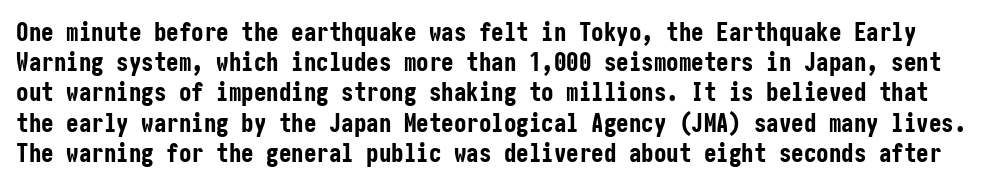
A dark, heavy texture on the line: the type is bold. Every character sits straight up, as roman type does. This rendering features lettering with no underline. Inter-character spacing is left at the font's built-in metrics.
